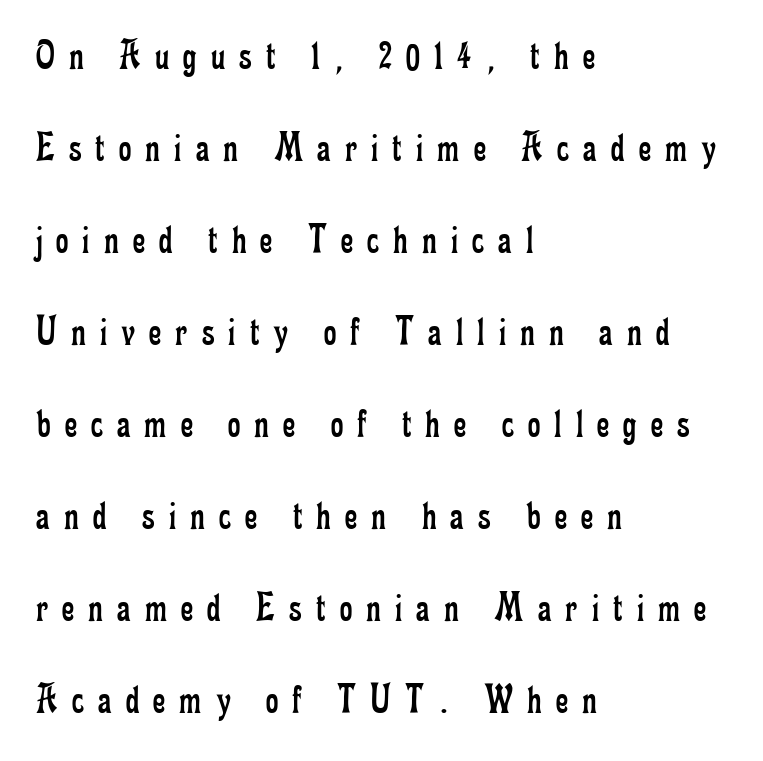
Q: Is the text bold? A: No.
Q: Is the text italic (slanted)? A: No, it is upright.
Q: Is the typeface a serif or a sans-serif typeface? A: Serif.
Q: Is the text underlined? A: No.
Q: How is the paragraph aligned? A: Left-aligned.
Q: Is the spacing between letters normal or unusually wide? A: Unusually wide.
Q: Is the spacing between lines tight, normal or loose? A: Loose.
Q: Width (condensed, normal, or wide)? A: Condensed.
Q: Stroke contrast? A: Low.
Q: x-height? A: Small.
Q: Monospaced? A: No.
